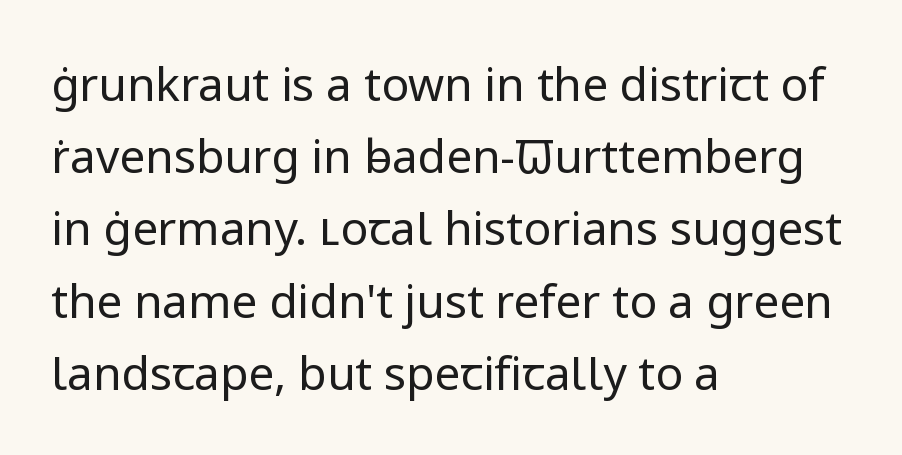
{"serif": "no", "italic": "no", "bold": "no", "weight": "regular", "width": "normal", "stroke_contrast": "low", "x_height": "medium", "monospaced": "no", "underline": "no", "align": "left", "line_spacing": "normal", "line_spacing_ratio": 1.57, "letter_spacing": "normal", "letter_spacing_em": 0.0, "glyph_px": 46}
